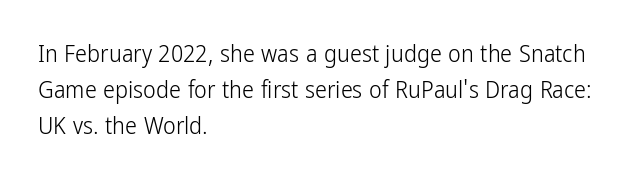
{"italic": "no", "bold": "no", "underline": "no", "align": "left", "line_spacing": "normal", "line_spacing_ratio": 1.51, "letter_spacing": "normal", "letter_spacing_em": 0.0, "glyph_px": 24}
